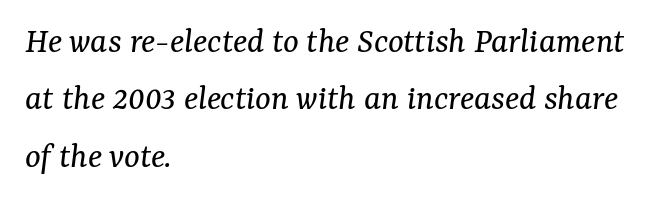
The image shows 37 px regular-weight serif type, italic (leaning right); set left-aligned, normal line spacing (1.55x), normal letter spacing, not underlined; medium stroke contrast and a medium x-height.
